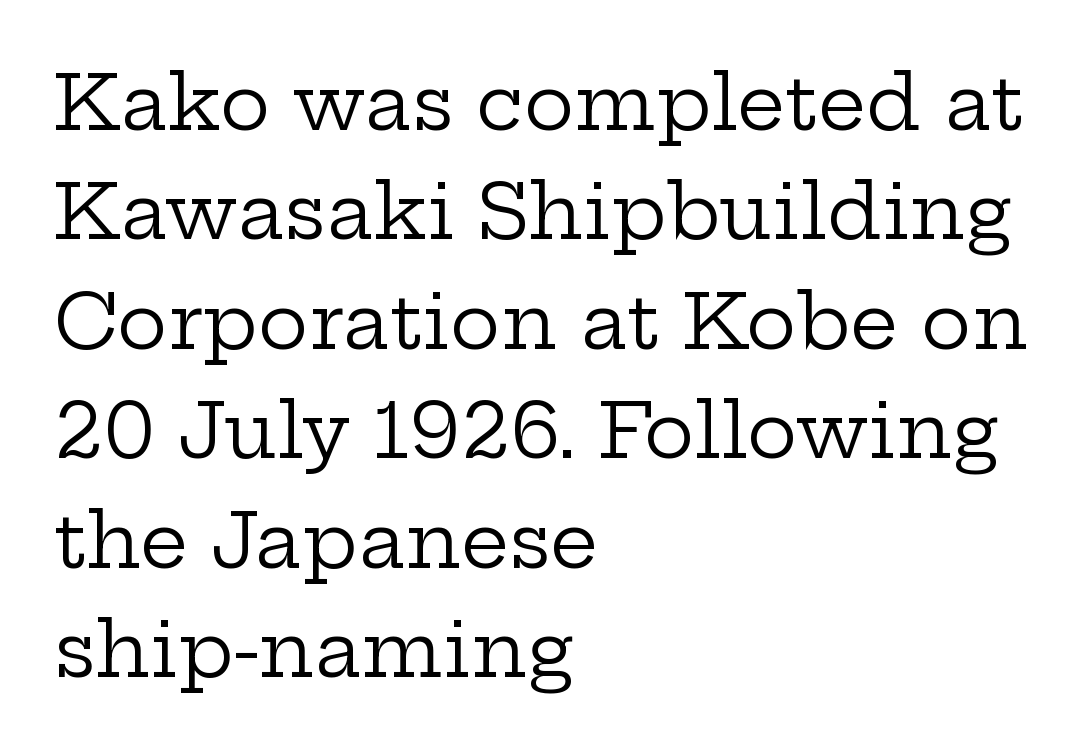
{"serif": "yes", "italic": "no", "bold": "no", "weight": "regular", "width": "wide", "stroke_contrast": "low", "x_height": "medium", "monospaced": "no", "underline": "no", "align": "left", "line_spacing": "normal", "line_spacing_ratio": 1.44, "letter_spacing": "normal", "letter_spacing_em": 0.0, "glyph_px": 76}
